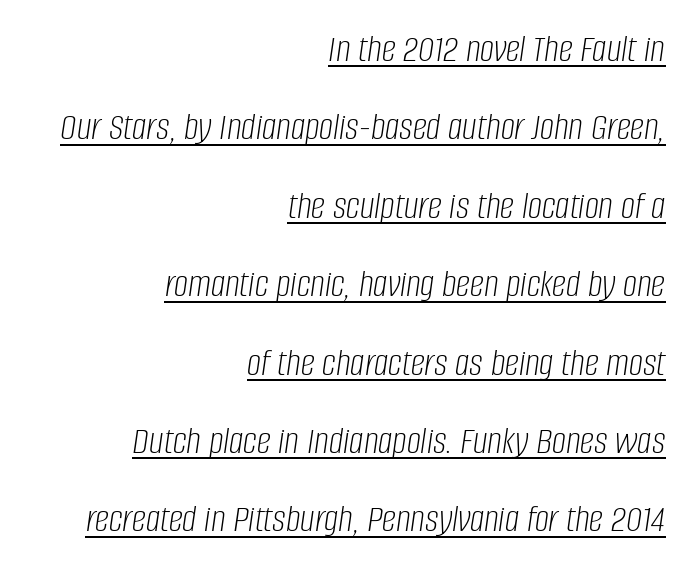
The image shows 40 px light, condensed type, italic (leaning right); set right-aligned, loose line spacing (1.96x), normal letter spacing, underlined; low stroke contrast and a large x-height.
